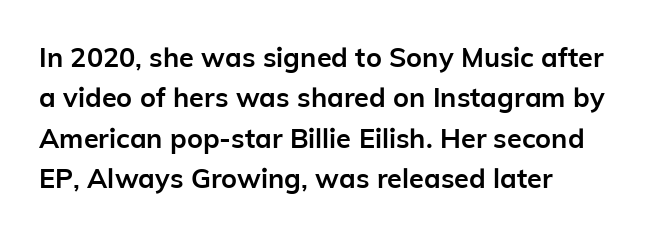
The image shows 27 px bold type, upright; set normal line spacing (1.5x), normal letter spacing, not underlined.
